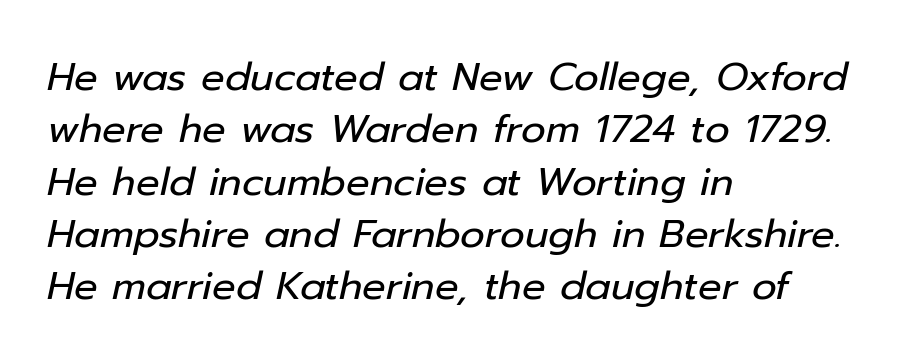
{"italic": "yes", "lean": "right", "slant_degrees": 12, "bold": "no", "weight": "regular", "width": "normal", "stroke_contrast": "low", "x_height": "medium", "monospaced": "no", "underline": "no", "align": "left", "line_spacing": "normal", "line_spacing_ratio": 1.34, "letter_spacing": "normal", "letter_spacing_em": 0.0, "glyph_px": 39}
